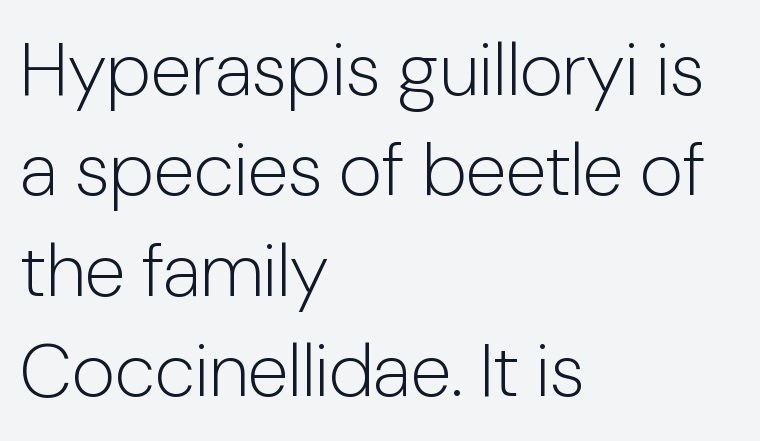
{"serif": "no", "italic": "no", "bold": "no", "weight": "light", "width": "normal", "stroke_contrast": "low", "x_height": "medium", "monospaced": "no", "underline": "no", "align": "left", "line_spacing": "normal", "line_spacing_ratio": 1.34, "letter_spacing": "normal", "letter_spacing_em": 0.0, "glyph_px": 75}
